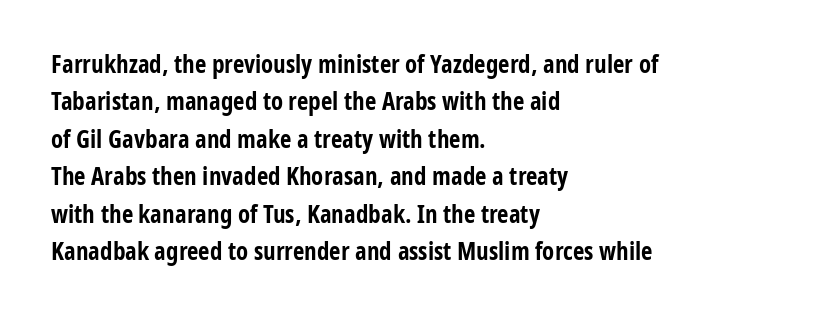
The image shows 25 px bold type, upright; set left-aligned, normal line spacing (1.5x), normal letter spacing, not underlined.
